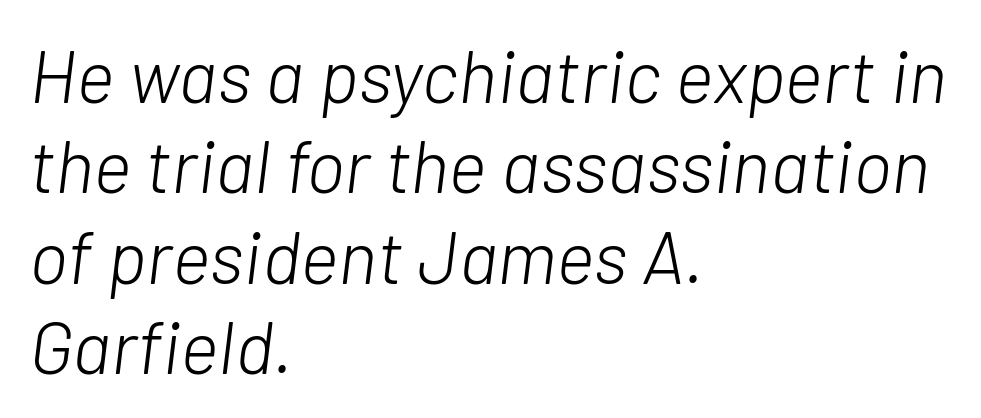
The image shows 74 px light type, italic (leaning right); set left-aligned, line spacing 1.22x, normal letter spacing, not underlined; low stroke contrast and a medium x-height.
